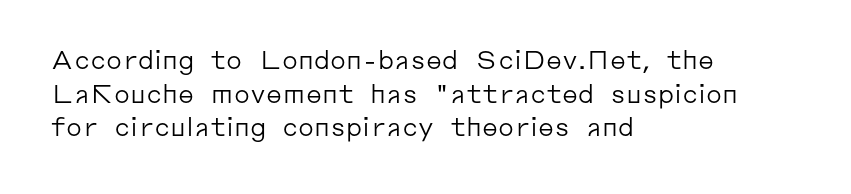
Honestly, there is no underline to notice here at all. When letters stand straight like this, we call the style roman or upright. The passage shown stacks its lines at a standard gap. Horizontal alignment here is leftward, the default for most running prose. Ink coverage per letter is moderate at most.
